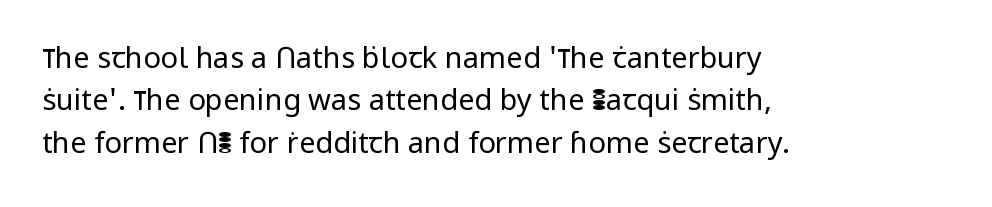
{"serif": "no", "italic": "no", "bold": "no", "weight": "regular", "width": "normal", "stroke_contrast": "low", "x_height": "medium", "monospaced": "no", "underline": "no", "align": "left", "line_spacing": "normal", "line_spacing_ratio": 1.46, "letter_spacing": "normal", "letter_spacing_em": 0.0, "glyph_px": 29}
